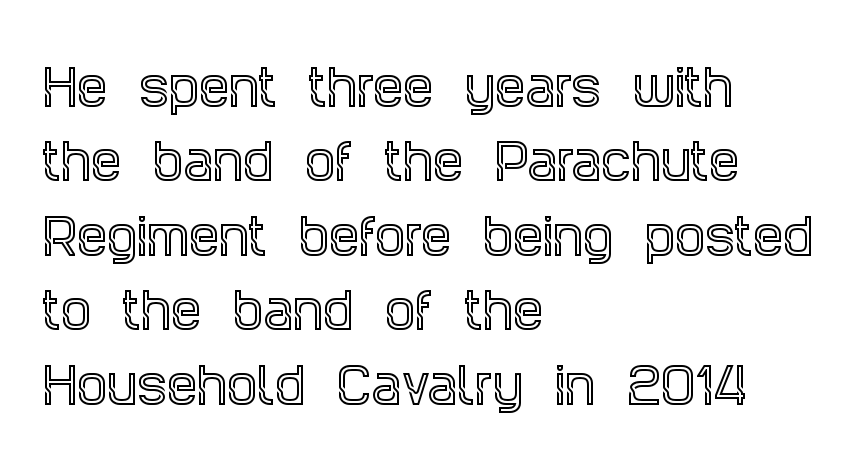
The image shows 48 px condensed serif type, upright; set left-aligned, normal line spacing (1.55x), normal letter spacing, not underlined; a large x-height.
